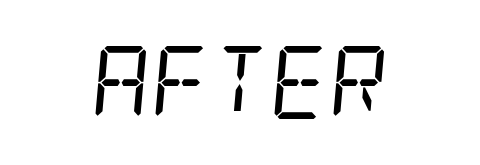
{"serif": "yes", "italic": "yes", "lean": "right", "slant_degrees": 5, "bold": "no", "weight": "regular", "width": "condensed", "stroke_contrast": "low", "x_height": "large", "underline": "no", "letter_spacing": "normal", "letter_spacing_em": 0.0, "glyph_px": 73}
